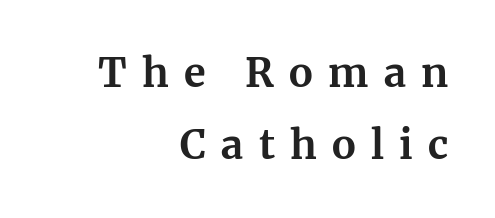
The image shows 40 px bold serif type, upright; set right-aligned, line spacing 1.81x, unusually wide letter spacing (+0.38 em), not underlined; medium stroke contrast and a medium x-height.
